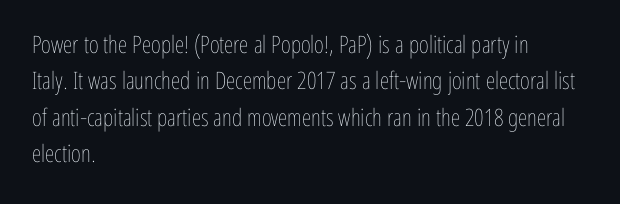
The foot of each line stays bare and open. These lines stack with their left ends in a neat column. Italic: no, the glyphs are upright roman. These lines sit exactly where default settings would place them.
